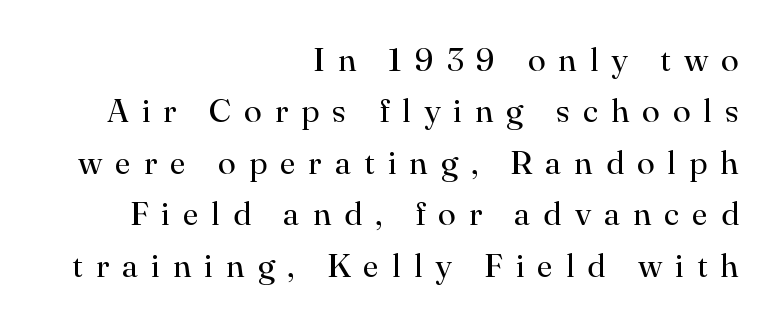
Q: Is the text bold? A: No.
Q: Is the text italic (slanted)? A: No, it is upright.
Q: Is the typeface a serif or a sans-serif typeface? A: Serif.
Q: Is the text underlined? A: No.
Q: How is the paragraph aligned? A: Right-aligned.
Q: Is the spacing between letters normal or unusually wide? A: Unusually wide.
Q: Is the spacing between lines tight, normal or loose? A: Normal.
Q: Width (condensed, normal, or wide)? A: Normal.
Q: Stroke contrast? A: High.
Q: x-height? A: Small.
Q: Monospaced? A: No.
